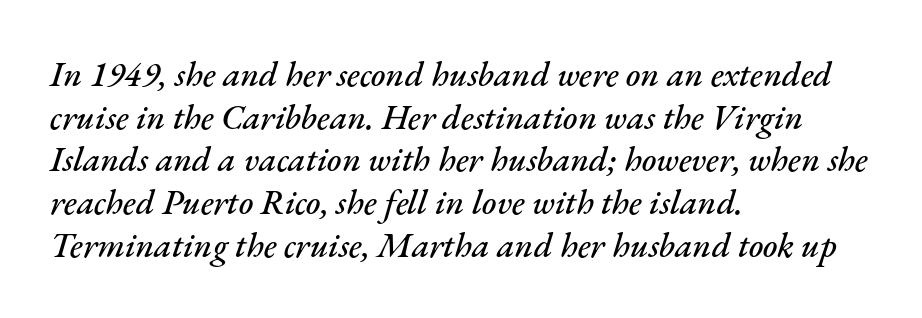
The glyphs are unaccompanied by any horizontal stroke below them. Visually the block forms a straight wall on the left and a jagged coastline on the right. The passage shown has conventional tracking throughout. Proportional: the letters do not fall into vertical columns.
